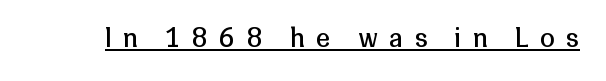
{"italic": "no", "bold": "no", "underline": "yes", "letter_spacing": "wide", "letter_spacing_em": 0.44, "glyph_px": 26}
